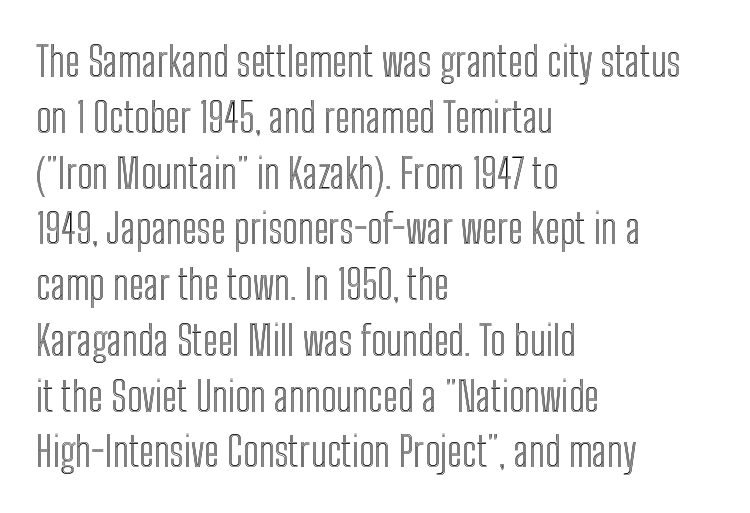
{"italic": "no", "width": "condensed", "x_height": "medium", "monospaced": "no", "underline": "no", "align": "left", "line_spacing": "normal", "line_spacing_ratio": 1.36, "letter_spacing": "normal", "letter_spacing_em": 0.0, "glyph_px": 41}
